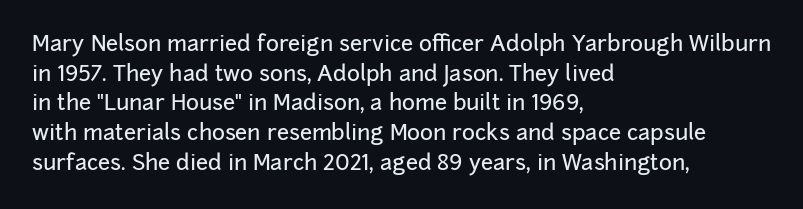
The passage shown stacks its lines at a standard gap. Look at the tracking — it's just the regular setting, nothing added. A typesetter would mark this as roman, not italic. Underlining? Definitely not there. One-word summary of the alignment: left.
